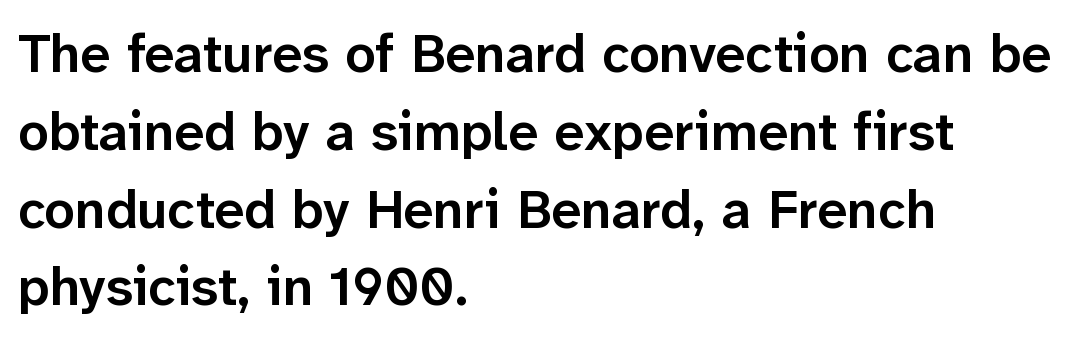
A clean baseline with only descenders dipping below it. Typographically, this falls in the sans-serif category. Every character sits straight up, as roman type does. The line-height multiplier appears to be the usual default.
